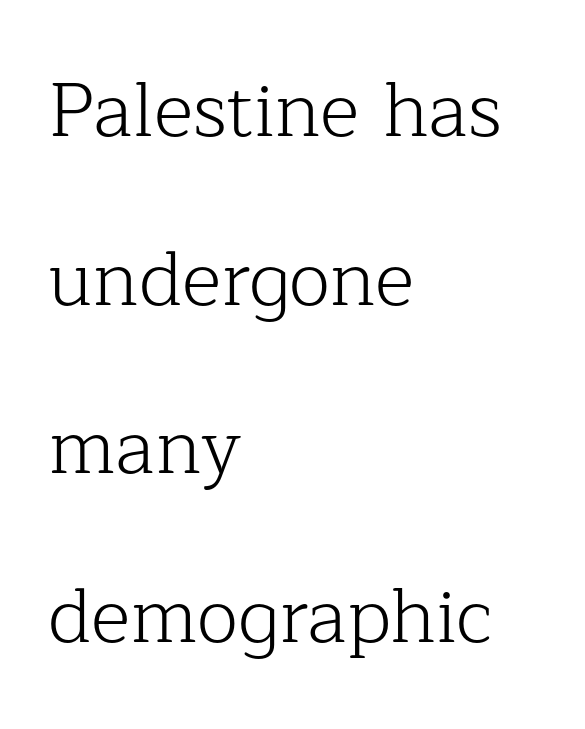
The image shows 76 px light serif type, upright; set left-aligned, loose line spacing (2.22x), normal letter spacing, not underlined; low stroke contrast and a medium x-height.
